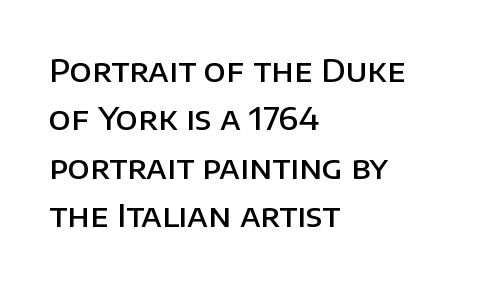
The glyphs have the mass of a demibold cut, below bold. Does the type have serifs? No, each stem ends abruptly. Looks like regular typesetting: each glyph gets only the width it needs. Lines of text with bare space underneath.
